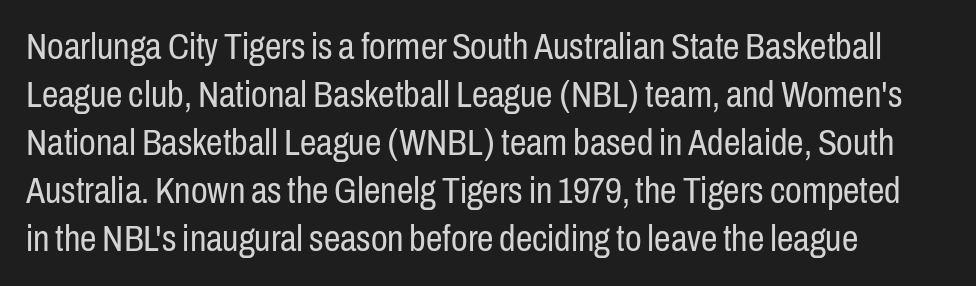
This rendering employs a face without finishing strokes, i.e., a sans-serif. This is the regular roman posture of the typeface. Standard letterfit; no display-style spreading of the glyphs. Unmarked baselines from the first word to the last. Note the varied advance widths — an 'i' is clearly narrower than an 'm'. Weight class: somewhere from thin through regular.
